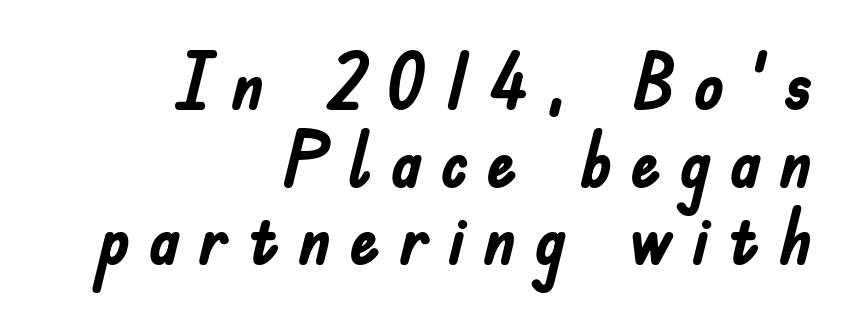
{"serif": "no", "bold": "yes", "weight": "semibold", "width": "condensed", "stroke_contrast": "low", "x_height": "small", "monospaced": "no", "underline": "no", "align": "right", "line_spacing": "tight", "line_spacing_ratio": 1.02, "letter_spacing": "wide", "letter_spacing_em": 0.24, "glyph_px": 76}
